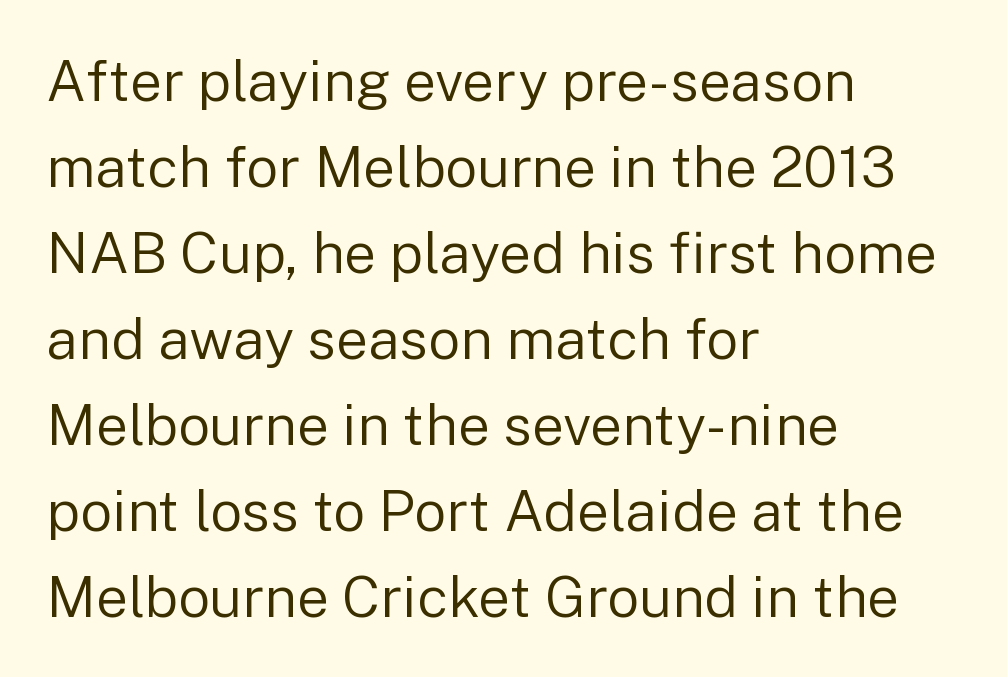
{"serif": "no", "italic": "no", "bold": "no", "weight": "regular", "width": "normal", "stroke_contrast": "low", "x_height": "medium", "monospaced": "no", "underline": "no", "align": "left", "line_spacing": "normal", "line_spacing_ratio": 1.51, "letter_spacing": "normal", "letter_spacing_em": 0.0, "glyph_px": 57}
